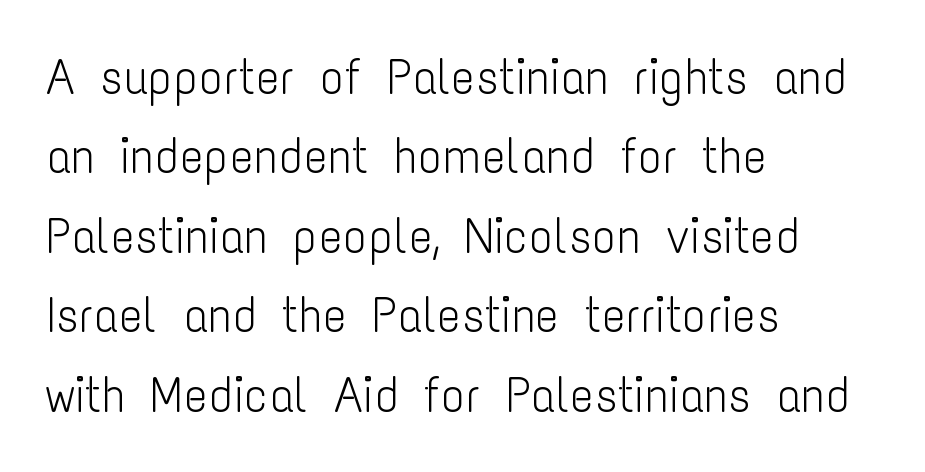
{"serif": "no", "italic": "no", "bold": "no", "weight": "light", "width": "condensed", "stroke_contrast": "low", "x_height": "medium", "monospaced": "no", "underline": "no", "align": "left", "line_spacing": "normal", "line_spacing_ratio": 1.59, "letter_spacing": "normal", "letter_spacing_em": 0.0, "glyph_px": 50}
